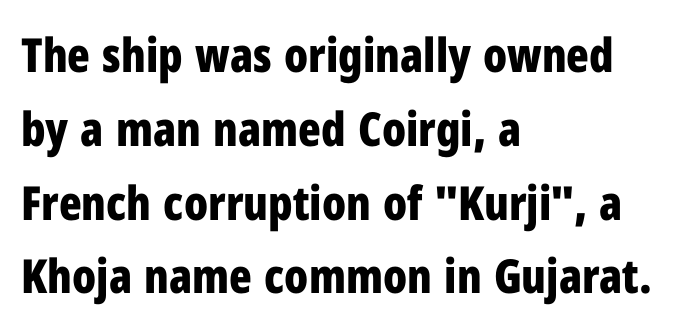
Q: Is the text bold? A: Yes.
Q: Is the text italic (slanted)? A: No, it is upright.
Q: Is the typeface a serif or a sans-serif typeface? A: Sans-serif.
Q: Is the text underlined? A: No.
Q: How is the paragraph aligned? A: Left-aligned.
Q: Is the spacing between letters normal or unusually wide? A: Normal.
Q: Is the spacing between lines tight, normal or loose? A: Normal.
Q: Width (condensed, normal, or wide)? A: Condensed.
Q: Stroke contrast? A: Low.
Q: x-height? A: Medium.
Q: Monospaced? A: No.
